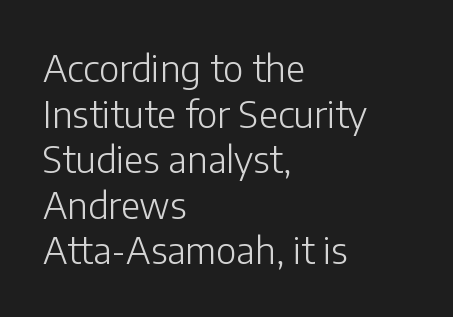
The image shows 37 px light sans-serif type, upright; set left-aligned, line spacing 1.23x, normal letter spacing, not underlined; low stroke contrast and a medium x-height.
